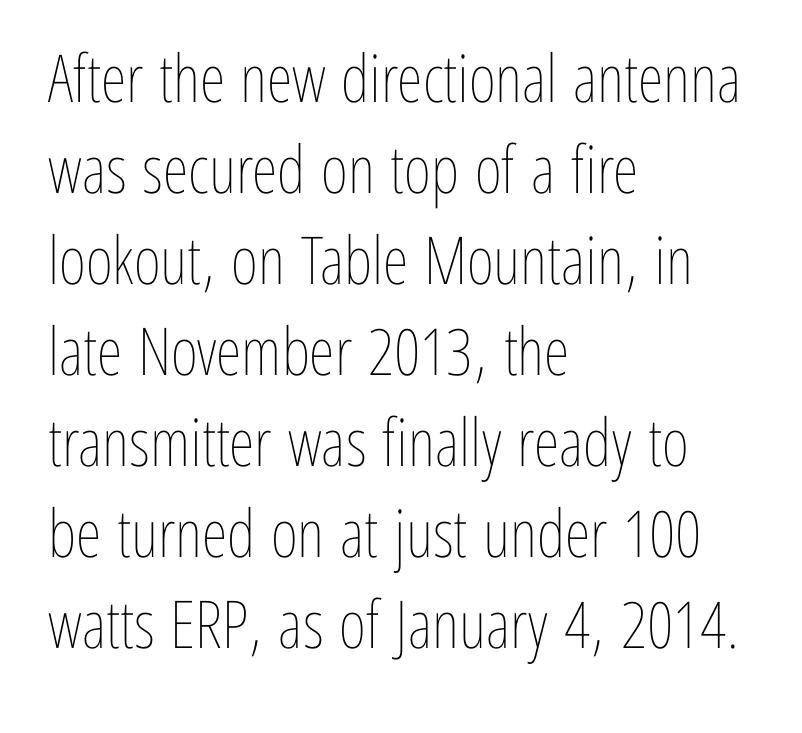
Q: Is the text bold? A: No.
Q: Is the text italic (slanted)? A: No, it is upright.
Q: Is the text underlined? A: No.
Q: How is the paragraph aligned? A: Left-aligned.
Q: Is the spacing between letters normal or unusually wide? A: Normal.
Q: Is the spacing between lines tight, normal or loose? A: Normal.
Q: Width (condensed, normal, or wide)? A: Condensed.
Q: Stroke contrast? A: Low.
Q: x-height? A: Medium.
Q: Monospaced? A: No.
